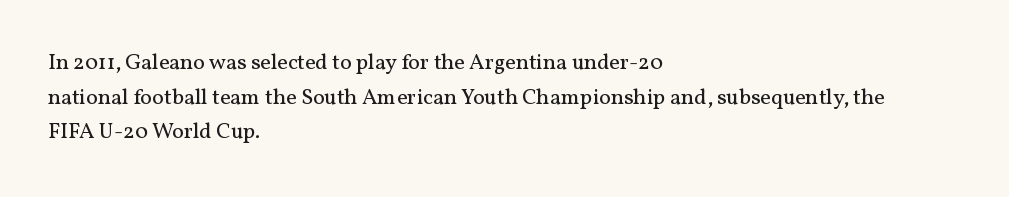
Which margin do the lines hug? The left one — the right edge is uneven. This is roman type, the default non-slanted kind. Summary of vertical rhythm: regular, with standard interline spacing. These glyphs show unthickened strokes, regular width or finer. The rendering keeps characters at their native spacing. The gap between lines stays unmarked.
